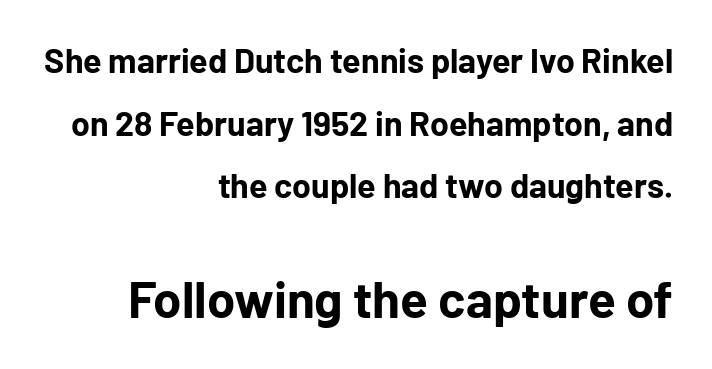
A student would notice the bottom passage is typeset larger than what precedes it. Weight check: bold — yes, fully. Between one letter and the next there's only the usual sliver of space. Line endings align vertically; line beginnings do not. Does the type have serifs? No, each stem ends abruptly.
